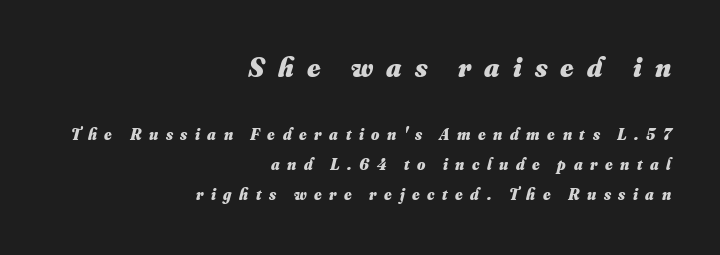
What weight is shown? A full bold with thick strokes. These two chunks differ in scale, with the top chunk taking the larger measure. Compared with typical body copy, the letter spacing here is much looser. Compared with a flush-left layout, this one pins lines to the opposite, right side. Beneath every word, the page is bare. These lines are rendered in a variable-pitch font.
